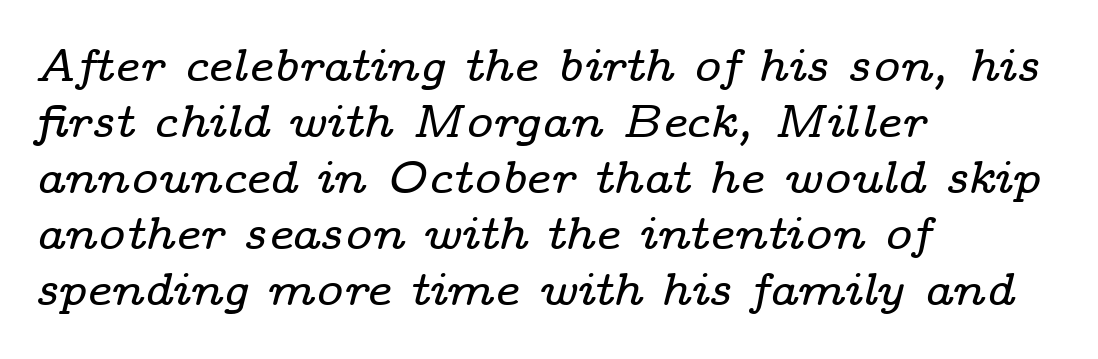
Q: Is the text italic (slanted)? A: Yes, it leans right by about 14 degrees.
Q: Is the typeface a serif or a sans-serif typeface? A: Serif.
Q: Is the text underlined? A: No.
Q: How is the paragraph aligned? A: Left-aligned.
Q: Is the spacing between letters normal or unusually wide? A: Normal.
Q: Width (condensed, normal, or wide)? A: Wide.
Q: Stroke contrast? A: Low.
Q: x-height? A: Medium.
Q: Monospaced? A: No.
